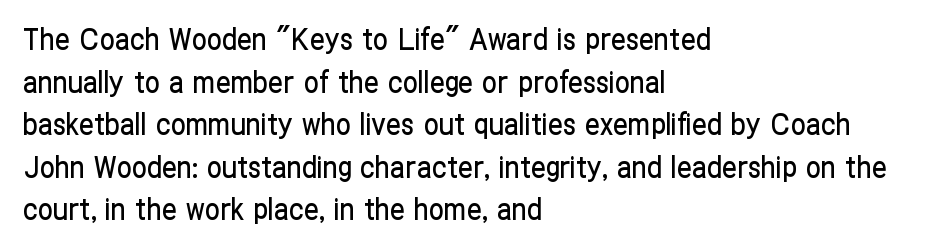
The image shows 30 px condensed sans-serif type, upright; set left-aligned, normal line spacing (1.42x), normal letter spacing, not underlined; low stroke contrast and a medium x-height.
